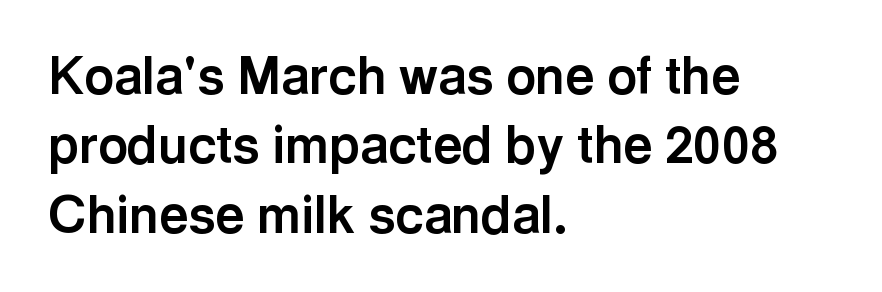
The image shows 51 px bold sans-serif type, upright; set left-aligned, normal line spacing (1.36x), normal letter spacing, not underlined; a medium x-height.
